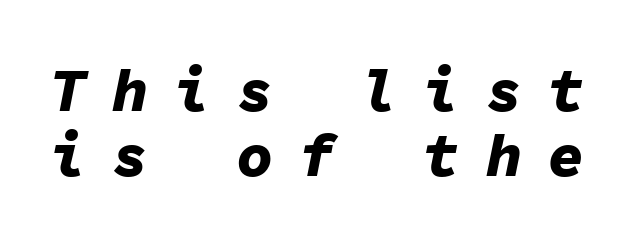
The image shows 61 px bold type, italic (leaning right), monospaced; set tight line spacing (1.07x), unusually wide letter spacing (+0.42 em), not underlined; low stroke contrast and a medium x-height.
